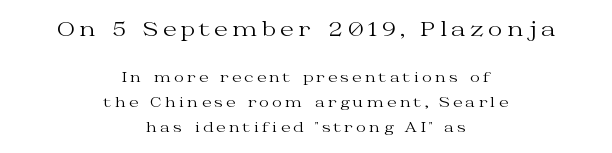
Look at the tracking — it's clearly loosened, letters drifting apart. Reading top to bottom, the characters get smaller at the block break. Is the block centered? Yes — each line is placed symmetrically about the middle. Heft: none added — not bold.
